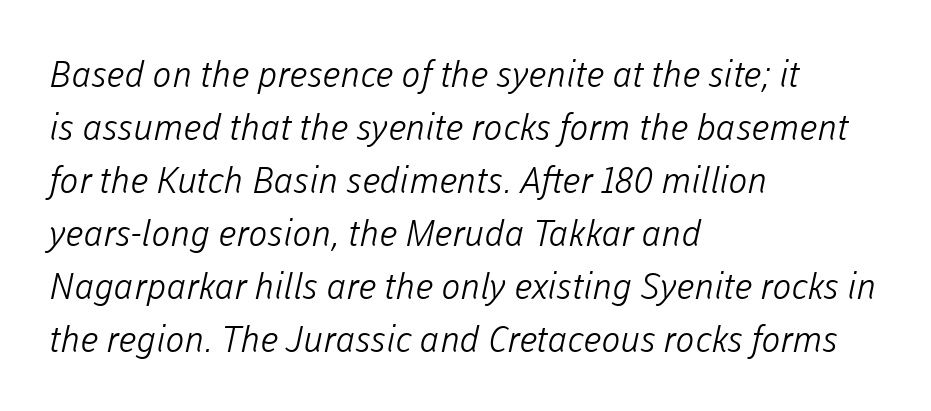
The image shows 36 px light sans-serif type; set left-aligned, normal line spacing (1.47x), normal letter spacing, not underlined; low stroke contrast and a medium x-height.
